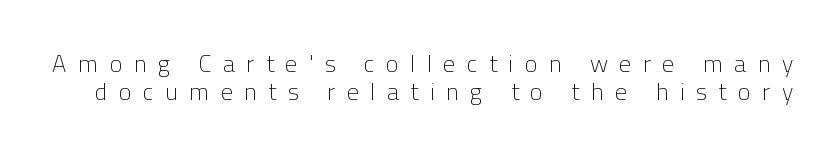
When letters stand straight like this, we call the style roman or upright. The space beneath each line is pristine and unruled. Letters have the restrained weight of plain body copy at most. The face used here is rendered with a markedly widened letterfit.
